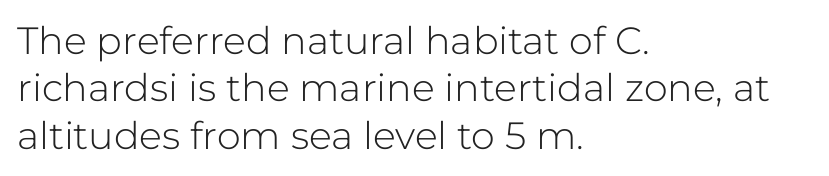
The image shows 38 px light sans-serif type, upright; set left-aligned, normal line spacing (1.25x), normal letter spacing, not underlined; low stroke contrast and a medium x-height.
